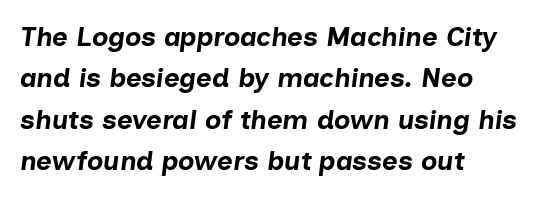
The image shows 27 px bold type, italic (leaning right); set left-aligned, normal line spacing (1.53x), normal letter spacing, not underlined.
